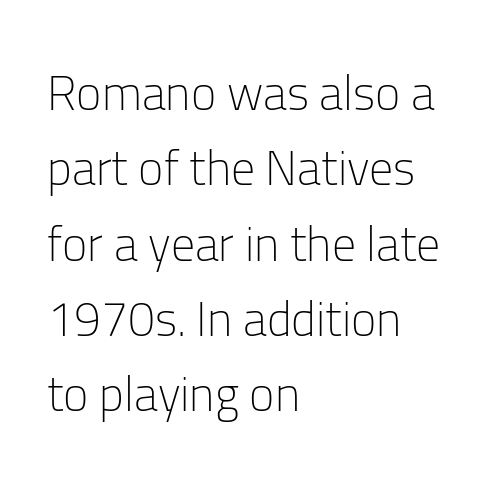
The passage shown stacks its lines at a standard gap. This rendering leaves character spacing at its baseline value. Just letters on the line, the space beneath them empty. A light-to-regular cut is what we see here.
